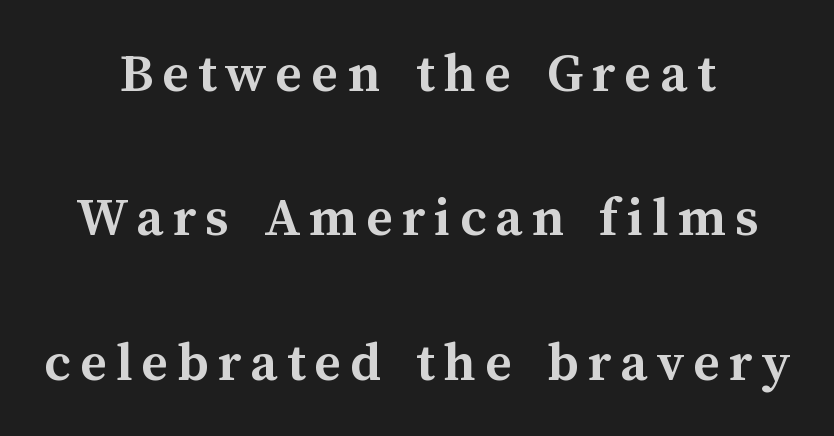
Q: Is the text bold? A: Yes.
Q: Is the text italic (slanted)? A: No, it is upright.
Q: Is the text underlined? A: No.
Q: How is the paragraph aligned? A: Centered.
Q: Is the spacing between lines tight, normal or loose? A: Loose.
Q: Width (condensed, normal, or wide)? A: Normal.
Q: Stroke contrast? A: Medium.
Q: x-height? A: Medium.
Q: Monospaced? A: No.
